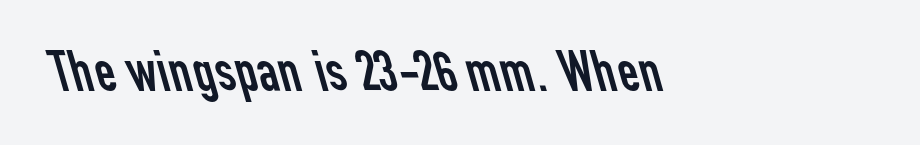
The image shows 58 px regular-weight sans-serif type; set left-aligned, normal letter spacing, not underlined; low stroke contrast and a medium x-height.
